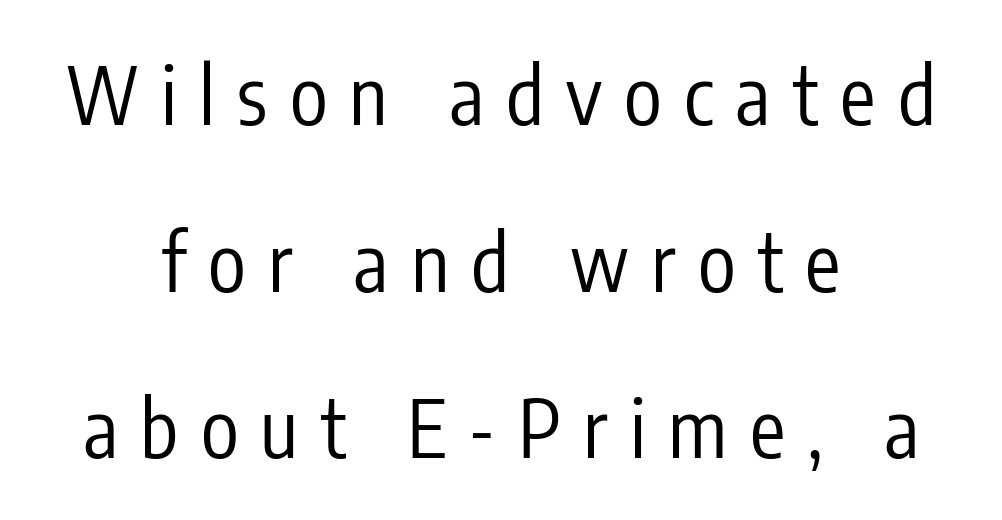
Stroke thickness stays within the range of a standard reading face or lighter. Ordinary non-slanted type is in use. Horizontal bands of white between lines are thick stripes. Varying glyph widths throughout — classic text-font behaviour. A bare baseline throughout the passage. You can tell from the bare stems that sans-serif type was used.
